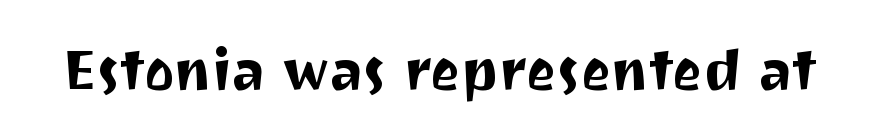
The image shows 57 px sans-serif type, upright; set normal letter spacing, not underlined; medium stroke contrast and a medium x-height.
